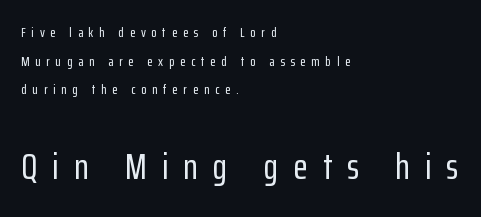
Q: Is the text italic (slanted)? A: No, it is upright.
Q: Is the typeface a serif or a sans-serif typeface? A: Sans-serif.
Q: Is the text underlined? A: No.
Q: How is the paragraph aligned? A: Left-aligned.
Q: Is the spacing between letters normal or unusually wide? A: Unusually wide.
Q: Is the spacing between lines tight, normal or loose? A: Loose.
Q: Which block of text is set in a larger size, the first (top) or the second (bottom)? A: The second (bottom) one.
Q: Width (condensed, normal, or wide)? A: Condensed.
Q: Stroke contrast? A: Low.
Q: x-height? A: Medium.
Q: Monospaced? A: No.
